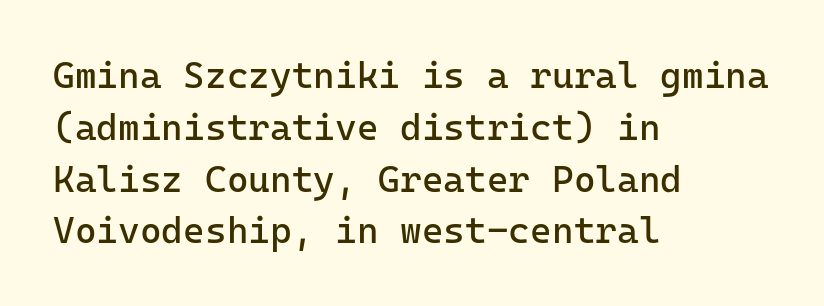
{"serif": "no", "italic": "no", "bold": "no", "weight": "regular", "width": "normal", "stroke_contrast": "low", "x_height": "medium", "underline": "no", "align": "left", "line_spacing": "normal", "line_spacing_ratio": 1.4, "letter_spacing": "normal", "letter_spacing_em": 0.0, "glyph_px": 37}
